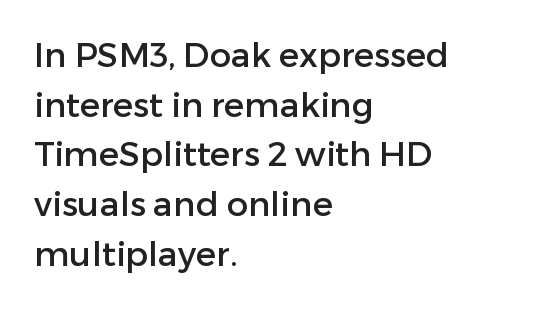
Regular leading. The type sits square on the baseline with zero lean. Check under the words: just untouched page. These lines keep a tight, regular rhythm from letter to letter.
